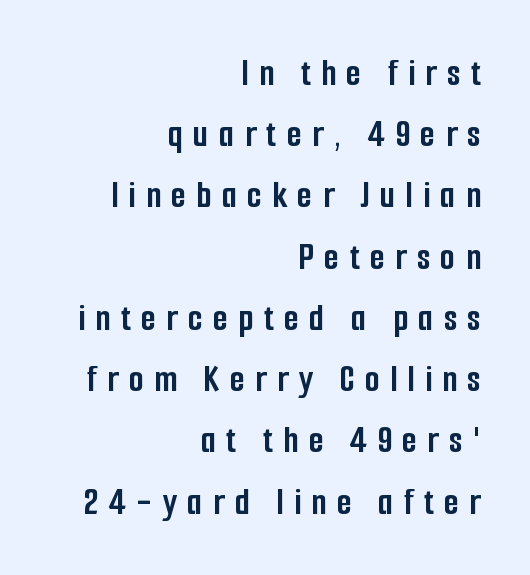
The rendering uses natural spacing where letterforms have individual widths. No word sits above an underline. Summary of weight: heavy, a full bold. Leading: standard. The letters are spread apart with noticeably loose tracking.
